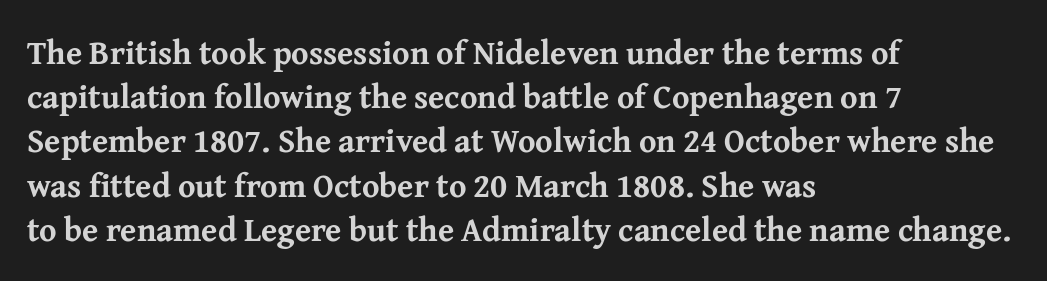
The image shows 33 px bold serif type, upright; set left-aligned, normal line spacing (1.34x), normal letter spacing, not underlined; medium stroke contrast and a medium x-height.
